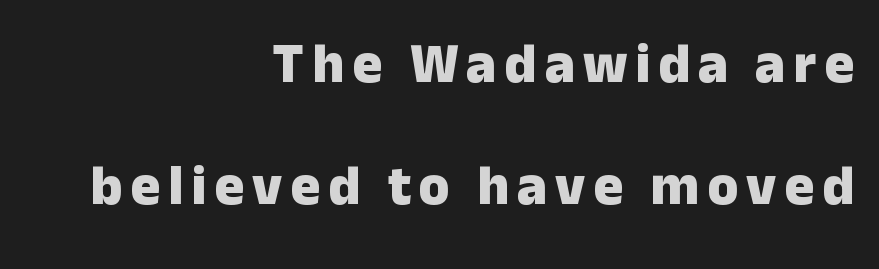
Q: Is the text bold? A: Yes.
Q: Is the text italic (slanted)? A: No, it is upright.
Q: Is the typeface a serif or a sans-serif typeface? A: Sans-serif.
Q: Is the text underlined? A: No.
Q: How is the paragraph aligned? A: Right-aligned.
Q: Is the spacing between lines tight, normal or loose? A: Loose.
Q: Width (condensed, normal, or wide)? A: Normal.
Q: Stroke contrast? A: Low.
Q: x-height? A: Medium.
Q: Monospaced? A: No.
